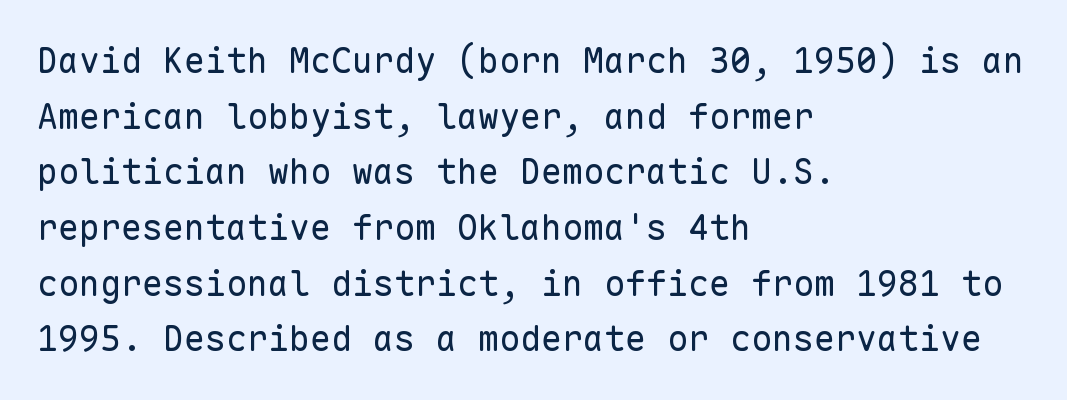
{"serif": "no", "italic": "no", "bold": "no", "weight": "regular", "width": "normal", "stroke_contrast": "low", "x_height": "medium", "monospaced": "yes", "underline": "no", "align": "left", "line_spacing": "normal", "line_spacing_ratio": 1.59, "letter_spacing": "normal", "letter_spacing_em": 0.0, "glyph_px": 35}
